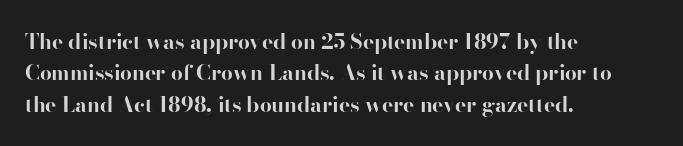
The passage shown is emphatically bold. The specimen reads as upright at a glance. Alignment: flush left. What stands out about the letter spacing? Nothing — it is the standard amount. The block of text has a typical density, with ordinary space between rows. The words here are not underlined.
